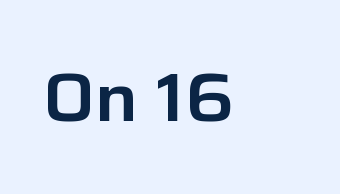
The image shows 68 px sans-serif type, upright; set normal letter spacing, not underlined; low stroke contrast and a medium x-height.
